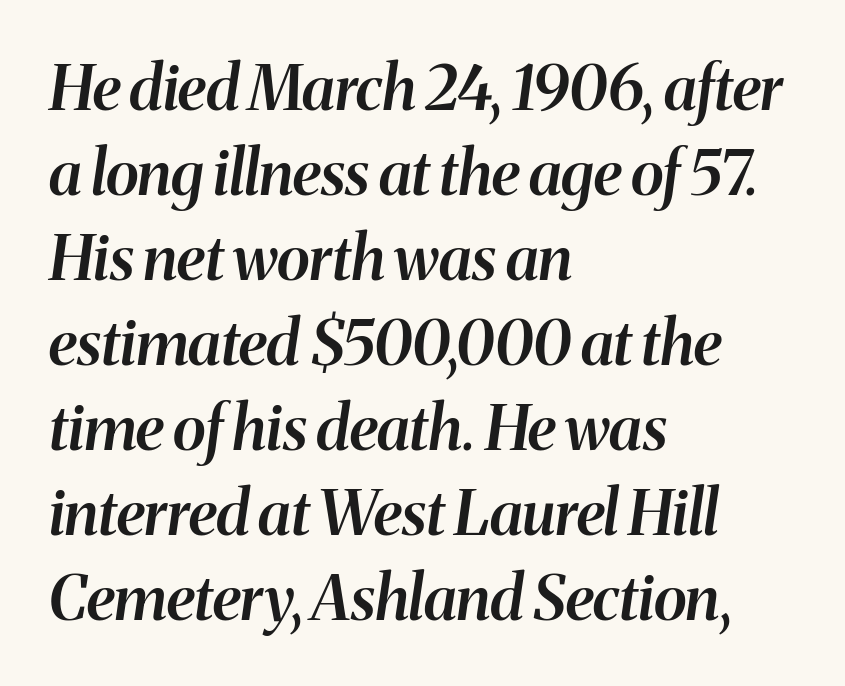
Q: Is the text bold? A: Semi-bold.
Q: Is the text italic (slanted)? A: Yes, it leans right by about 8 degrees.
Q: Is the text underlined? A: No.
Q: How is the paragraph aligned? A: Left-aligned.
Q: Is the spacing between letters normal or unusually wide? A: Normal.
Q: Is the spacing between lines tight, normal or loose? A: Normal.
Q: Width (condensed, normal, or wide)? A: Normal.
Q: Stroke contrast? A: Medium.
Q: x-height? A: Medium.
Q: Monospaced? A: No.
